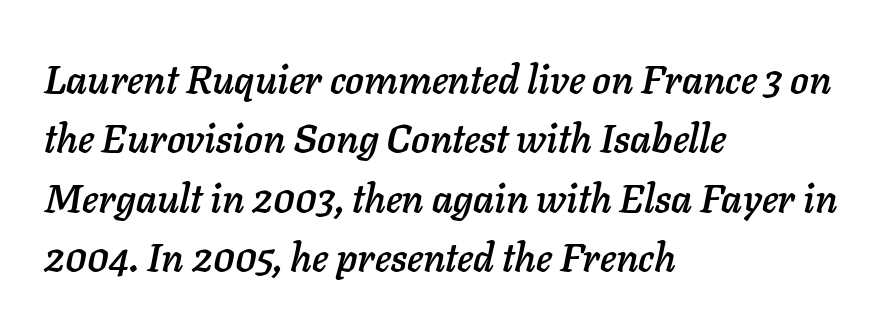
Descenders hang freely into open space. The rows are spaced the way most documents space them. Observe the lean: these are italic letterforms. The letters advance in unequal steps, a hallmark of proportional type. Horizontally, the lines are justified to the leading edge only.
